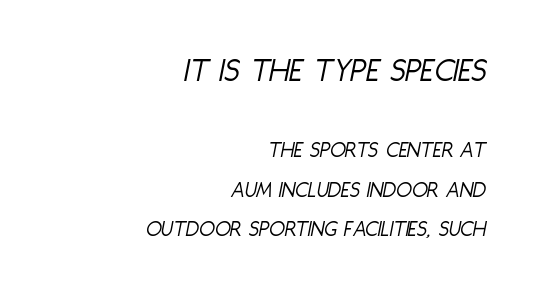
Descenders hang freely into open space. Which margin do the lines hug? The right one — the left edge is uneven. Is there much room between lines? A standard amount, neither cramped nor airy. Do the characters align in a grid? No, the font is proportional. This sample uses plain, unmodified letter spacing.
